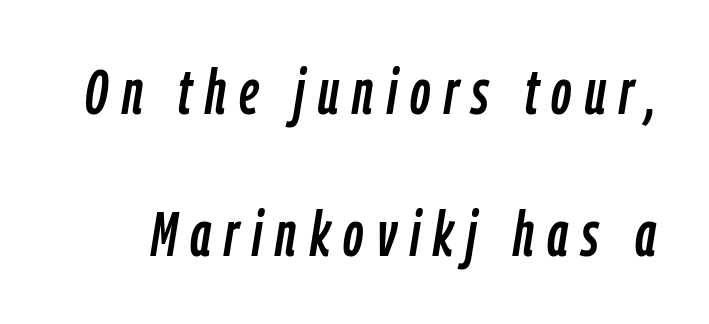
Looks like regular typesetting: each glyph gets only the width it needs. Notice how the stems are inclined rather than vertical — that's the hallmark of italics. Glyph-to-glyph distance is far greater than everyday printed text. Anything drawn beneath the words? Only blank space. Leading is clearly above the norm, producing a sparse column.
